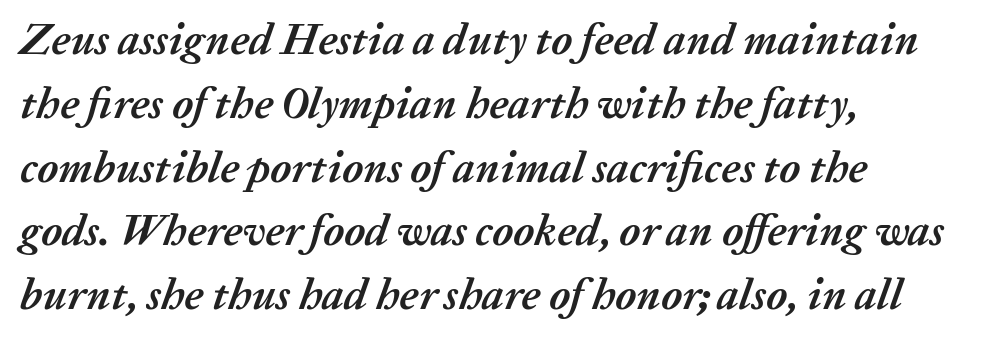
The image shows 44 px semibold type, italic (leaning right); set left-aligned, normal line spacing (1.45x), normal letter spacing, not underlined; medium stroke contrast and a medium x-height.
